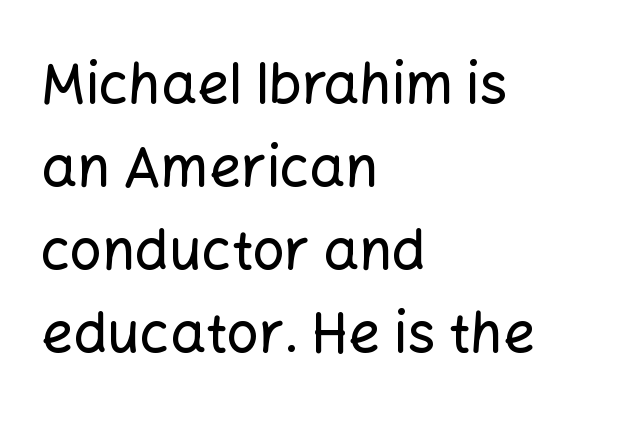
Q: Is the text italic (slanted)? A: No, it is upright.
Q: Is the typeface a serif or a sans-serif typeface? A: Sans-serif.
Q: Is the text underlined? A: No.
Q: How is the paragraph aligned? A: Left-aligned.
Q: Is the spacing between letters normal or unusually wide? A: Normal.
Q: Is the spacing between lines tight, normal or loose? A: Normal.
Q: Width (condensed, normal, or wide)? A: Normal.
Q: Stroke contrast? A: Low.
Q: x-height? A: Medium.
Q: Monospaced? A: No.
